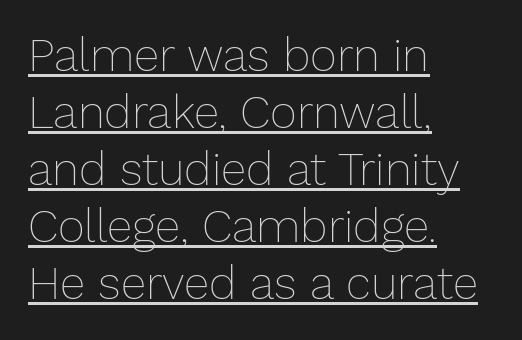
Q: Is the text bold? A: No.
Q: Is the text italic (slanted)? A: No, it is upright.
Q: Is the text underlined? A: Yes.
Q: How is the paragraph aligned? A: Left-aligned.
Q: Is the spacing between letters normal or unusually wide? A: Normal.
Q: Width (condensed, normal, or wide)? A: Normal.
Q: Stroke contrast? A: Low.
Q: x-height? A: Medium.
Q: Monospaced? A: No.
